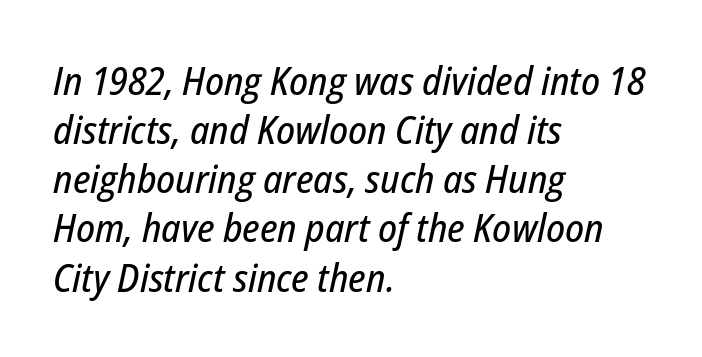
The words here are not underlined. Successive baselines arrive at the customary interval. The lettering tilts uniformly, giving the passage an italic look. You could call the tracking neutral — neither tight nor loose. Think of a printed novel: that variable character pitch is what you see here.
